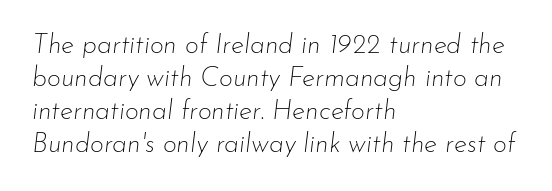
The lines are quadded left. Honestly, the letter spacing is just normal — you wouldn't notice it. Stroke mass is kept to a normal reading level or below. Clear beneath every line of the passage. Would a proofreader flag this as italicized? Yes.
